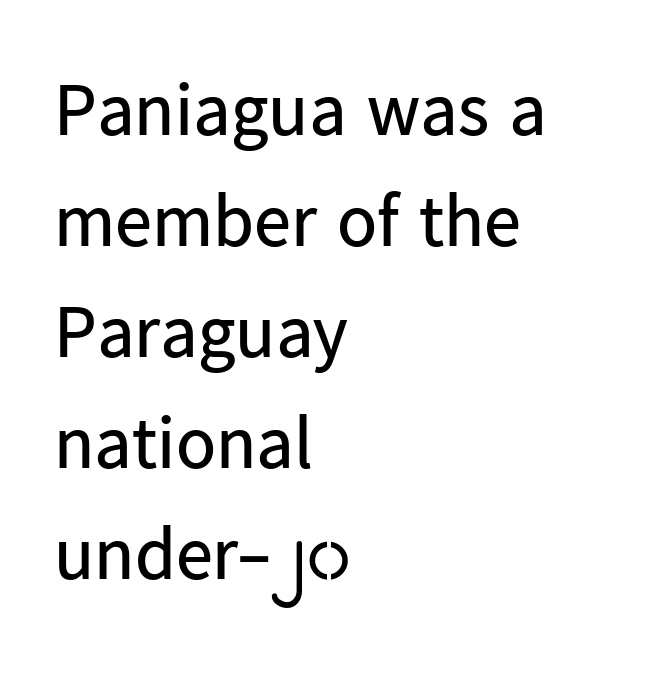
The image shows 74 px regular-weight sans-serif type, upright; set left-aligned, normal line spacing (1.5x), normal letter spacing, not underlined; low stroke contrast and a medium x-height.
